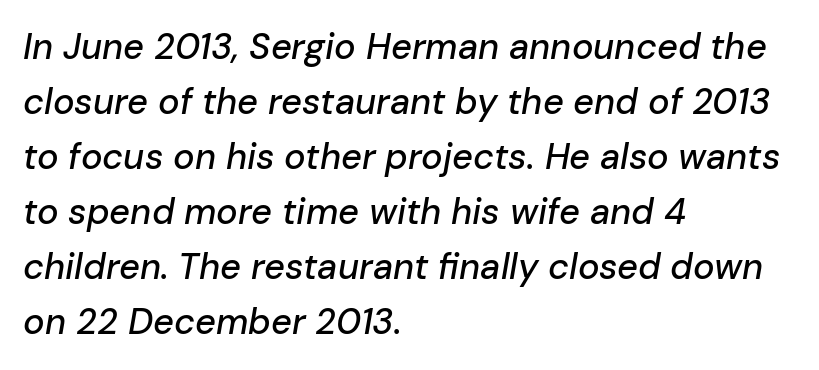
Q: Is the text italic (slanted)? A: Yes, it leans right by about 10 degrees.
Q: Is the text underlined? A: No.
Q: How is the paragraph aligned? A: Left-aligned.
Q: Is the spacing between letters normal or unusually wide? A: Normal.
Q: Is the spacing between lines tight, normal or loose? A: Normal.
Q: Width (condensed, normal, or wide)? A: Normal.
Q: Stroke contrast? A: Low.
Q: x-height? A: Medium.
Q: Monospaced? A: No.
